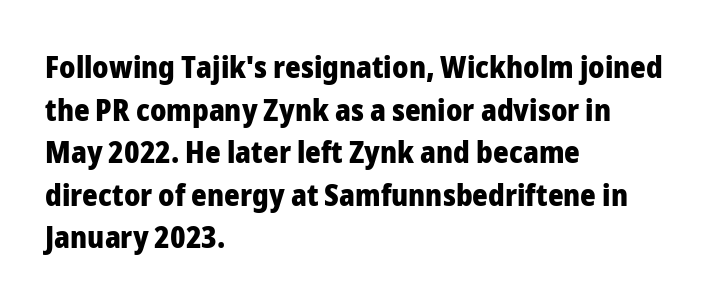
Q: Is the text bold? A: Yes.
Q: Is the text italic (slanted)? A: No, it is upright.
Q: Is the typeface a serif or a sans-serif typeface? A: Sans-serif.
Q: Is the text underlined? A: No.
Q: How is the paragraph aligned? A: Left-aligned.
Q: Is the spacing between letters normal or unusually wide? A: Normal.
Q: Is the spacing between lines tight, normal or loose? A: Normal.
Q: Width (condensed, normal, or wide)? A: Normal.
Q: Stroke contrast? A: Low.
Q: x-height? A: Medium.
Q: Monospaced? A: No.
